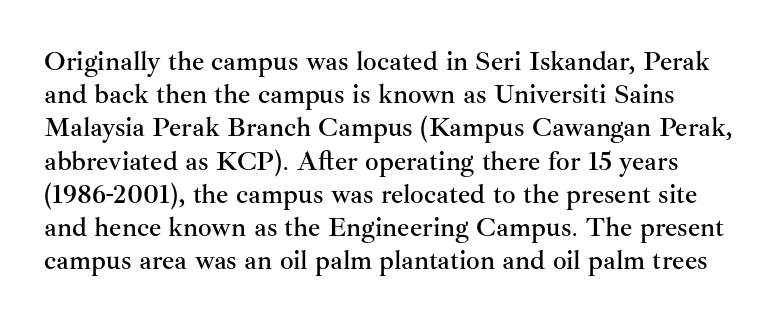
Designer's note — italics off, roman on. Anything drawn beneath the words? Only blank space. This rendering leaves character spacing at its baseline value.
